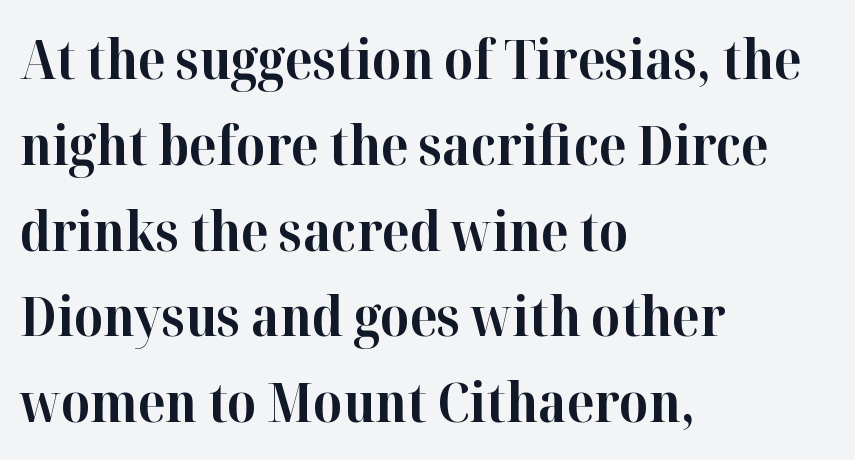
{"serif": "yes", "italic": "no", "bold": "yes", "weight": "bold", "width": "normal", "stroke_contrast": "high", "x_height": "medium", "monospaced": "no", "underline": "no", "align": "left", "line_spacing": "normal", "line_spacing_ratio": 1.56, "letter_spacing": "normal", "letter_spacing_em": 0.0, "glyph_px": 55}
